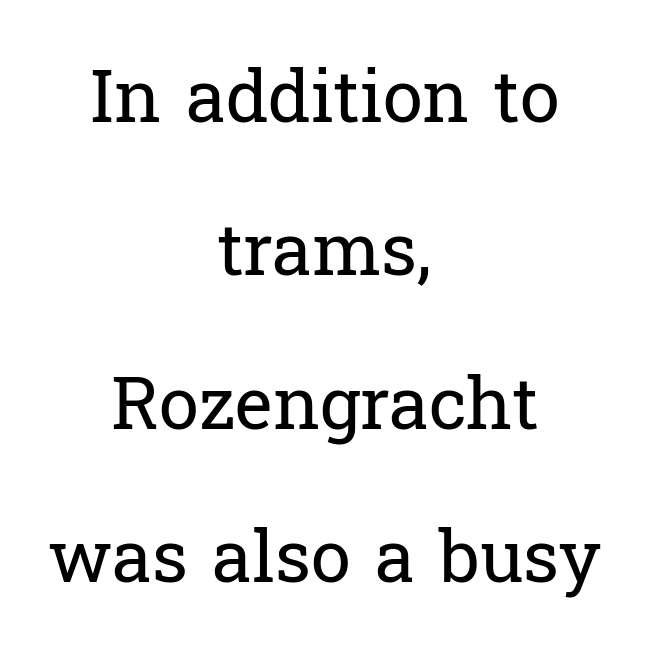
{"serif": "yes", "italic": "no", "bold": "no", "weight": "regular", "width": "normal", "stroke_contrast": "low", "x_height": "medium", "monospaced": "no", "underline": "no", "align": "center", "line_spacing": "loose", "line_spacing_ratio": 2.13, "letter_spacing": "normal", "letter_spacing_em": 0.0, "glyph_px": 72}
